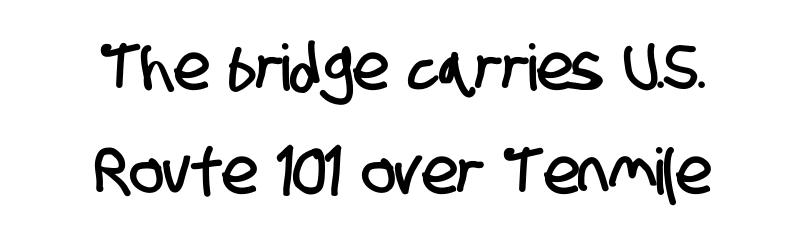
These lines keep a tight, regular rhythm from letter to letter. A typesetter would call this proportional, since set widths differ per character. If you measured baseline to baseline, you'd find a middling distance. The paragraph shown floats in the horizontal middle. Anything drawn beneath the words? Only blank space.
